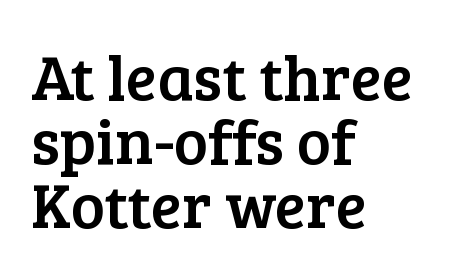
Posture: upright roman. A classic flush-left, rag-right setting is used for this passage. These lines huddle together more closely than default settings would place them. The face used here is proportionally spaced, like ordinary book or web type. The foot of each line stays bare and open.
